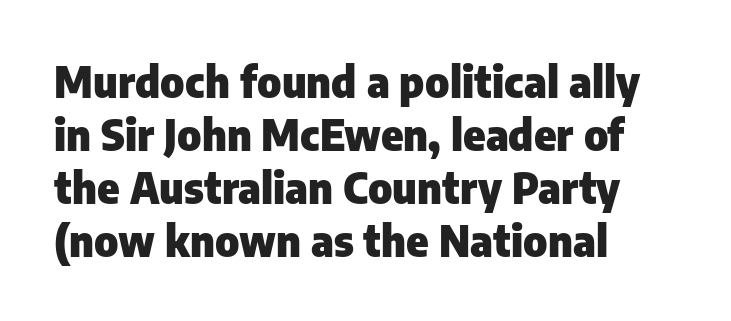
Q: Is the text bold? A: Yes.
Q: Is the text italic (slanted)? A: No, it is upright.
Q: Is the typeface a serif or a sans-serif typeface? A: Sans-serif.
Q: Is the text underlined? A: No.
Q: How is the paragraph aligned? A: Left-aligned.
Q: Is the spacing between letters normal or unusually wide? A: Normal.
Q: Is the spacing between lines tight, normal or loose? A: Normal.
Q: Width (condensed, normal, or wide)? A: Normal.
Q: Stroke contrast? A: Low.
Q: x-height? A: Medium.
Q: Monospaced? A: No.
